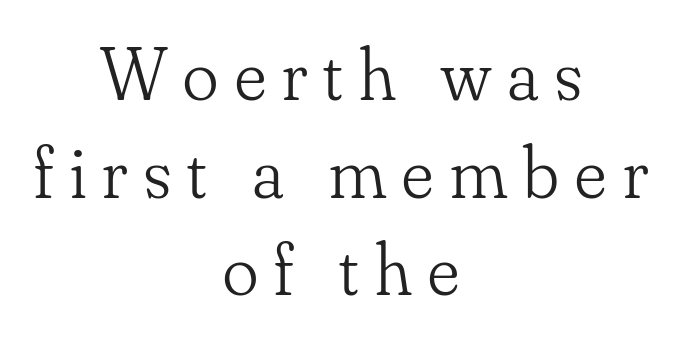
The image shows 74 px light serif type, upright; set centered, normal line spacing (1.32x), unusually wide letter spacing (+0.22 em), not underlined; low stroke contrast and a small x-height.
